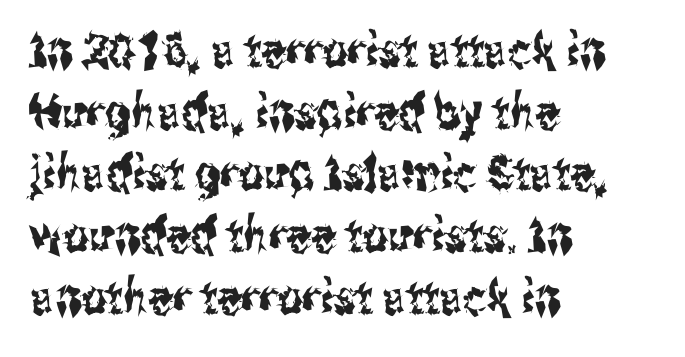
{"serif": "no", "italic": "no", "width": "condensed", "stroke_contrast": "medium", "x_height": "medium", "monospaced": "no", "underline": "no", "align": "left", "line_spacing": "normal", "line_spacing_ratio": 1.26, "letter_spacing": "normal", "letter_spacing_em": 0.0, "glyph_px": 49}
